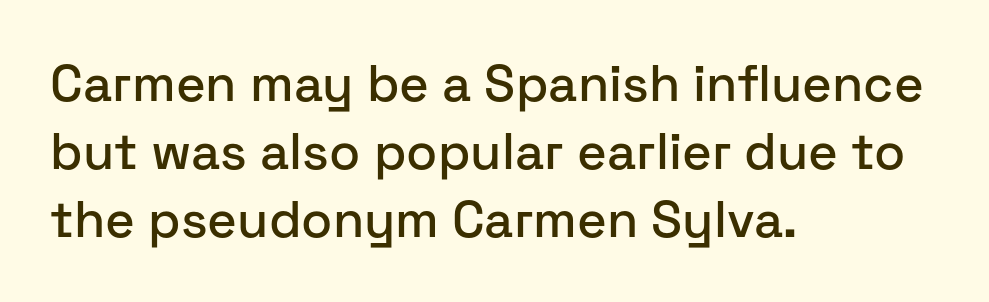
{"serif": "no", "italic": "no", "width": "normal", "stroke_contrast": "low", "x_height": "medium", "monospaced": "no", "underline": "no", "align": "left", "line_spacing": "normal", "line_spacing_ratio": 1.33, "letter_spacing": "normal", "letter_spacing_em": 0.0, "glyph_px": 51}
